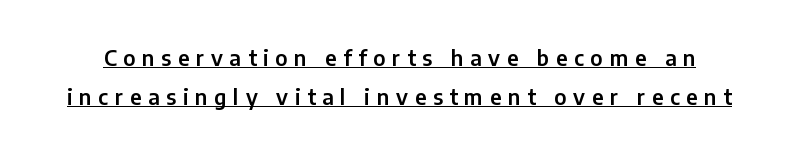
Q: Is the text italic (slanted)? A: No, it is upright.
Q: Is the text underlined? A: Yes.
Q: Is the spacing between letters normal or unusually wide? A: Unusually wide.
